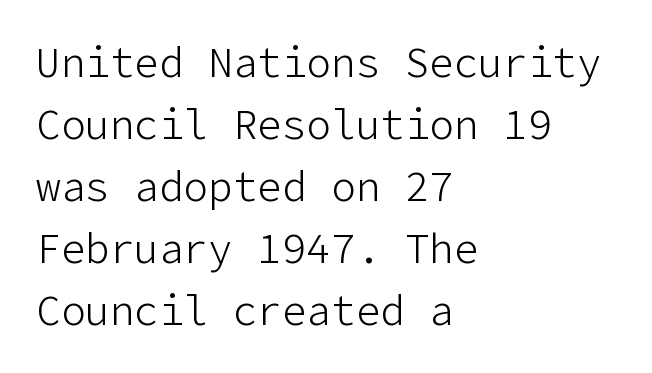
Clear beneath every line of the passage. Designer's note — italics off, roman on. The passage shown is not bold in any degree. Look at the tracking — it's just the regular setting, nothing added. The setting favours the left margin, as ordinary paragraphs usually do.
